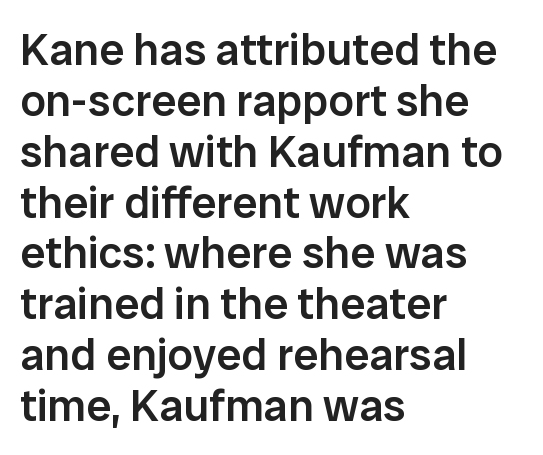
Q: Is the text bold? A: Semi-bold.
Q: Is the text italic (slanted)? A: No, it is upright.
Q: Is the typeface a serif or a sans-serif typeface? A: Sans-serif.
Q: Is the text underlined? A: No.
Q: How is the paragraph aligned? A: Left-aligned.
Q: Is the spacing between letters normal or unusually wide? A: Normal.
Q: Is the spacing between lines tight, normal or loose? A: Tight.
Q: Width (condensed, normal, or wide)? A: Normal.
Q: Stroke contrast? A: Low.
Q: x-height? A: Medium.
Q: Monospaced? A: No.
